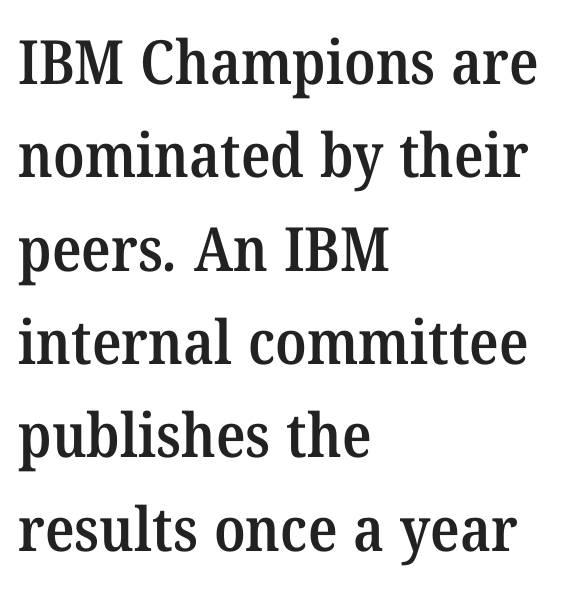
The image shows 61 px semibold serif type; set left-aligned, normal line spacing (1.53x), normal letter spacing, not underlined; medium stroke contrast and a medium x-height.
